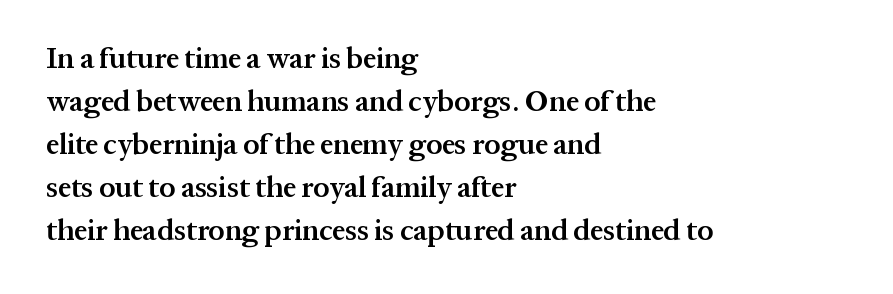
The letters sit at their default tracking, neither squeezed nor spread. The specimen reads as upright at a glance. Typographically, this falls in the serif category. In terms of weight, the rendering is demibold, just under bold.
